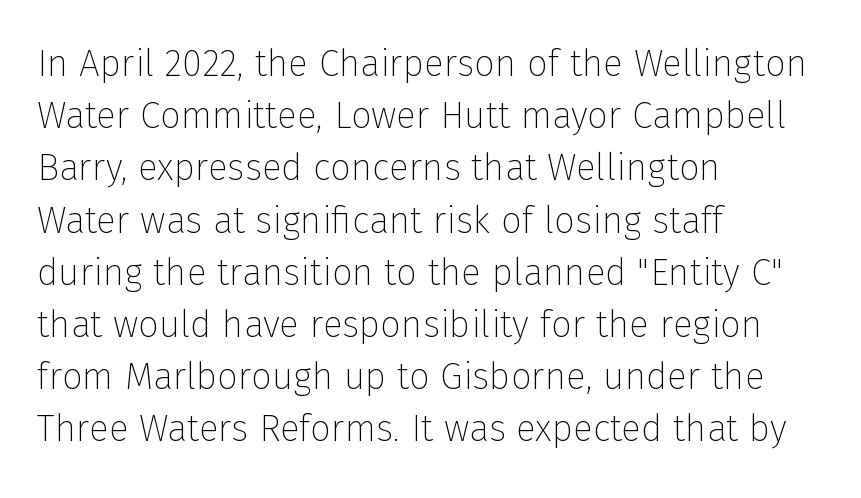
Q: Is the text bold? A: No.
Q: Is the text italic (slanted)? A: No, it is upright.
Q: Is the typeface a serif or a sans-serif typeface? A: Sans-serif.
Q: Is the text underlined? A: No.
Q: How is the paragraph aligned? A: Left-aligned.
Q: Is the spacing between letters normal or unusually wide? A: Normal.
Q: Is the spacing between lines tight, normal or loose? A: Normal.
Q: Width (condensed, normal, or wide)? A: Normal.
Q: Stroke contrast? A: Low.
Q: x-height? A: Medium.
Q: Monospaced? A: No.
